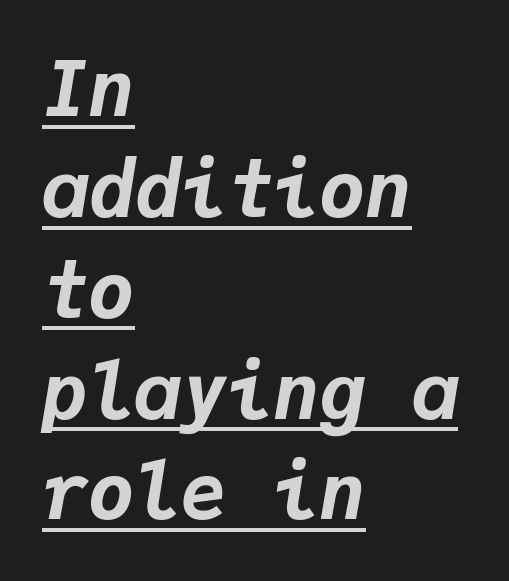
{"italic": "yes", "lean": "right", "slant_degrees": 9, "bold": "yes", "weight": "bold", "width": "normal", "stroke_contrast": "low", "x_height": "medium", "monospaced": "yes", "underline": "yes", "align": "left", "line_spacing": "normal", "line_spacing_ratio": 1.31, "letter_spacing": "normal", "letter_spacing_em": 0.0, "glyph_px": 77}
